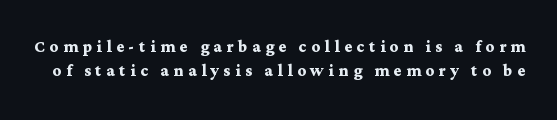
{"italic": "no", "bold": "yes", "underline": "no", "line_spacing_ratio": 1.16, "letter_spacing": "wide", "letter_spacing_em": 0.22, "glyph_px": 21}
